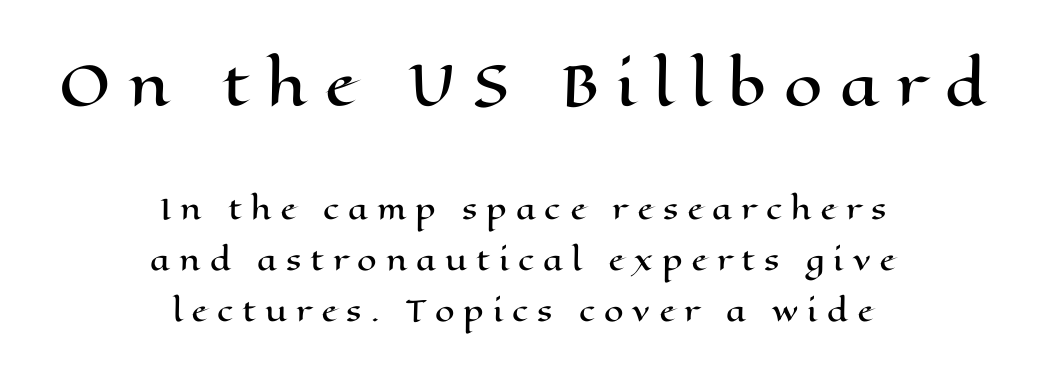
Q: Is the text italic (slanted)? A: No, it is upright.
Q: Is the text underlined? A: No.
Q: How is the paragraph aligned? A: Centered.
Q: Is the spacing between letters normal or unusually wide? A: Unusually wide.
Q: Which block of text is set in a larger size, the first (top) or the second (bottom)? A: The first (top) one.
Q: Width (condensed, normal, or wide)? A: Wide.
Q: Stroke contrast? A: High.
Q: x-height? A: Medium.
Q: Monospaced? A: No.
